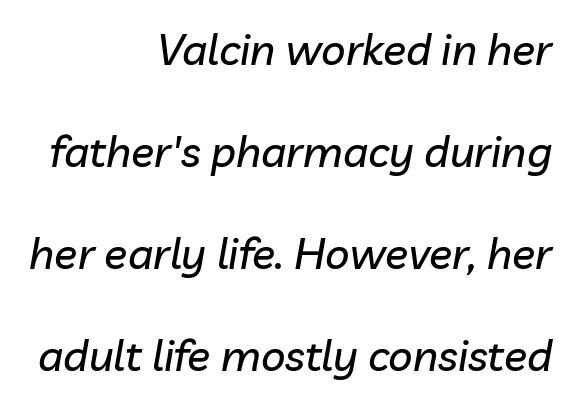
Spacing verdict: proportional, widths tailored to each character. The glyphs look as if they've been sheared to an angle. The paragraph shown leans on its right margin. Students, observe: this is what heavily led, spacious text looks like. Check the space under the baseline: it is left empty.
